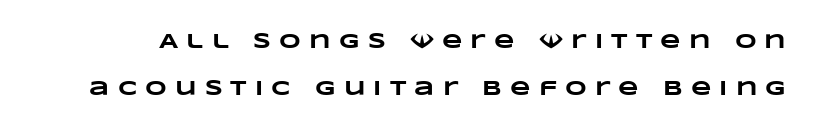
{"bold": "yes", "underline": "no", "line_spacing": "loose", "line_spacing_ratio": 2.26, "letter_spacing": "wide", "letter_spacing_em": 0.39, "glyph_px": 21}
